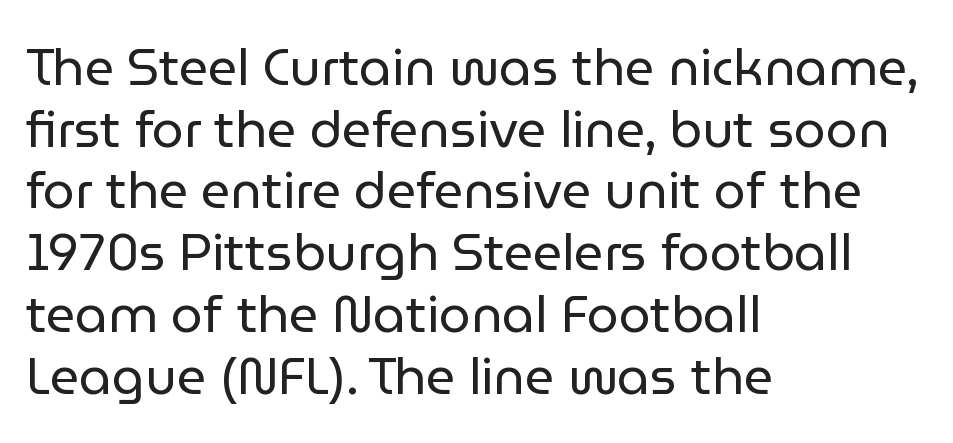
Q: Is the text bold? A: No.
Q: Is the text italic (slanted)? A: No, it is upright.
Q: Is the typeface a serif or a sans-serif typeface? A: Sans-serif.
Q: Is the text underlined? A: No.
Q: How is the paragraph aligned? A: Left-aligned.
Q: Is the spacing between letters normal or unusually wide? A: Normal.
Q: Width (condensed, normal, or wide)? A: Normal.
Q: Stroke contrast? A: Low.
Q: x-height? A: Medium.
Q: Monospaced? A: No.
